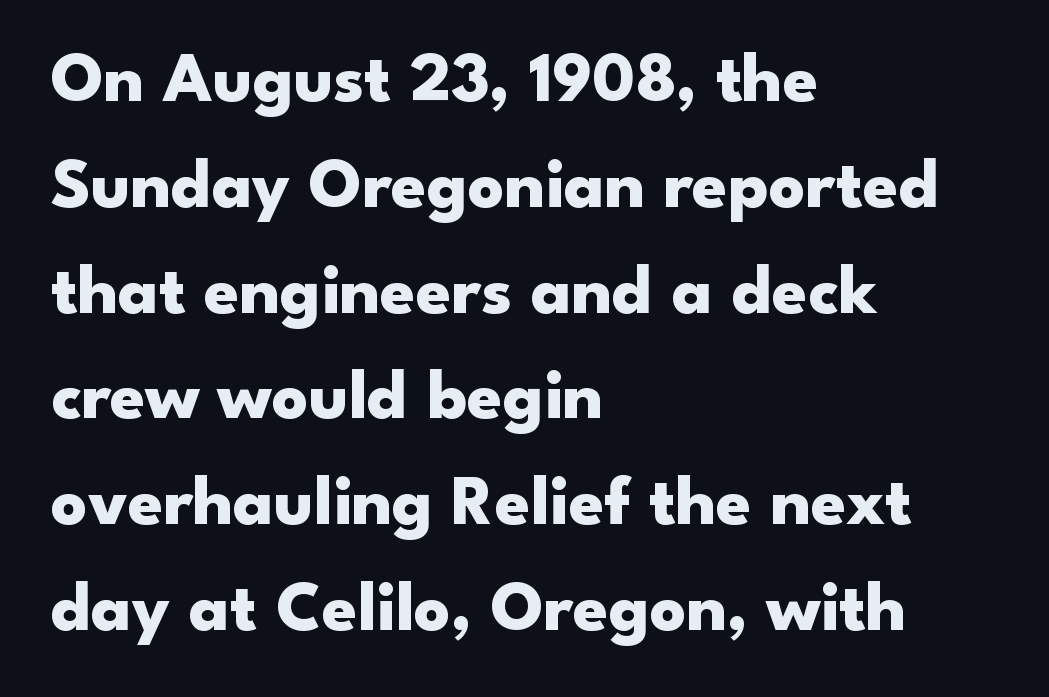
Q: Is the text bold? A: Yes.
Q: Is the text italic (slanted)? A: No, it is upright.
Q: Is the typeface a serif or a sans-serif typeface? A: Sans-serif.
Q: Is the text underlined? A: No.
Q: How is the paragraph aligned? A: Left-aligned.
Q: Is the spacing between letters normal or unusually wide? A: Normal.
Q: Is the spacing between lines tight, normal or loose? A: Normal.
Q: Width (condensed, normal, or wide)? A: Wide.
Q: Stroke contrast? A: Low.
Q: x-height? A: Small.
Q: Monospaced? A: No.
